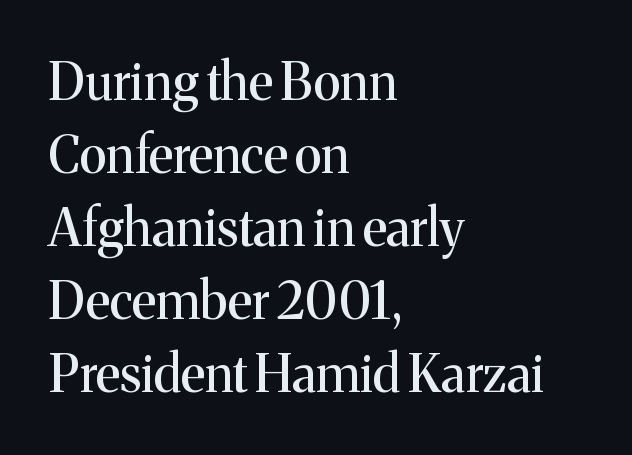
The image shows 51 px serif type, upright; set left-aligned, normal line spacing (1.43x), normal letter spacing, not underlined; medium stroke contrast and a medium x-height.
